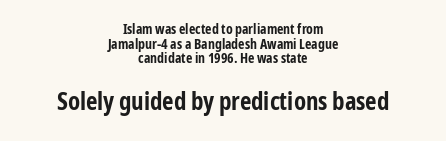
These lines huddle together more closely than default settings would place them. A full-strength bold gives these letters their thick strokes. Both edges are ragged and mirror each other, which tells us the setting is centered. Is there any slant? The stems are plumb. This rendering leaves character spacing at its baseline value. Lines of text with bare space underneath.
